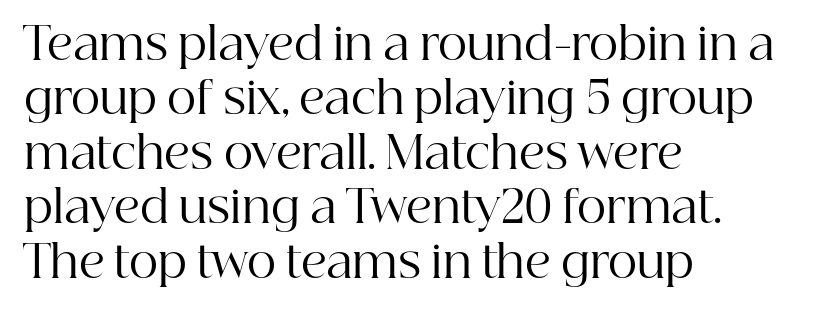
{"serif": "yes", "italic": "no", "bold": "no", "weight": "regular", "width": "normal", "stroke_contrast": "high", "x_height": "medium", "monospaced": "no", "underline": "no", "align": "left", "line_spacing_ratio": 1.21, "letter_spacing": "normal", "letter_spacing_em": 0.0, "glyph_px": 45}
